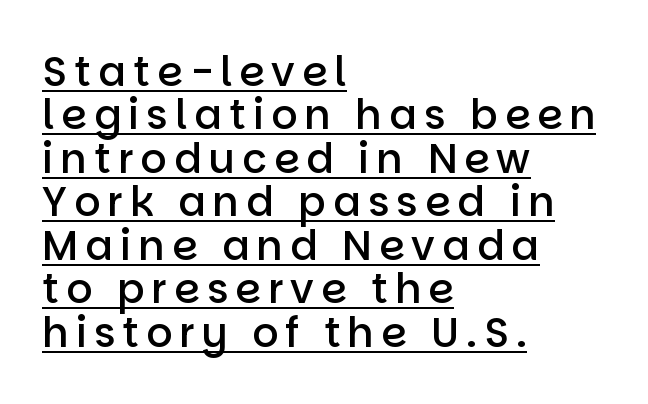
A continuous stroke trails under the words, as in a hyperlink. Italic? Not at all — the glyphs are vertical. These lines carry some extra weight — a demibold, not a full bold. Font category for this specimen: sans-serif. The paragraph has a hard left edge and a soft right edge. You could not count columns in this text — the font is proportionally spaced.
